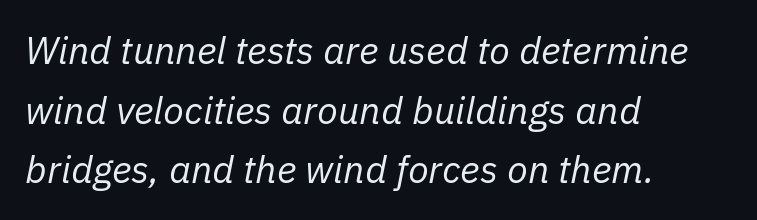
Q: Is the text bold? A: No.
Q: Is the text italic (slanted)? A: Yes, it leans right by about 11 degrees.
Q: Is the text underlined? A: No.
Q: How is the paragraph aligned? A: Left-aligned.
Q: Is the spacing between letters normal or unusually wide? A: Normal.
Q: Is the spacing between lines tight, normal or loose? A: Normal.
Q: Width (condensed, normal, or wide)? A: Normal.
Q: Stroke contrast? A: Low.
Q: x-height? A: Medium.
Q: Monospaced? A: No.
